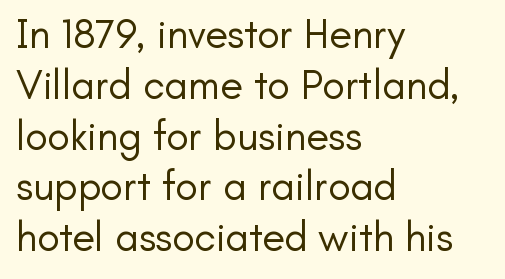
Q: Is the text bold? A: No.
Q: Is the text italic (slanted)? A: No, it is upright.
Q: Is the typeface a serif or a sans-serif typeface? A: Sans-serif.
Q: Is the text underlined? A: No.
Q: How is the paragraph aligned? A: Left-aligned.
Q: Is the spacing between letters normal or unusually wide? A: Normal.
Q: Width (condensed, normal, or wide)? A: Normal.
Q: Stroke contrast? A: Low.
Q: x-height? A: Small.
Q: Monospaced? A: No.
